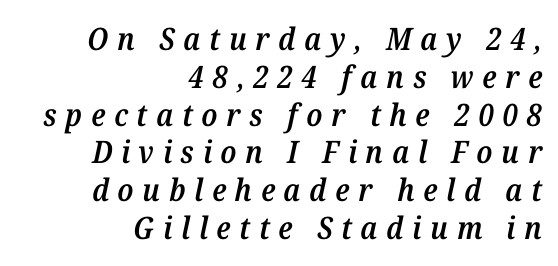
The rendering uses natural spacing where letterforms have individual widths. Glyph-to-glyph distance is far greater than everyday printed text. The gap between lines stays unmarked. Stroke terminals: seriffed. The typography opts for an oblique posture over an upright one.
